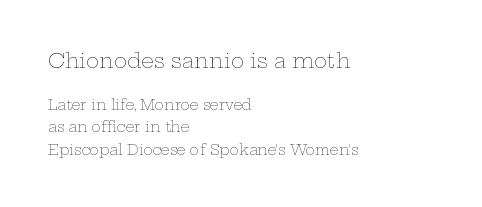
Q: Is the text bold? A: No.
Q: Is the text italic (slanted)? A: No, it is upright.
Q: Is the text underlined? A: No.
Q: How is the paragraph aligned? A: Left-aligned.
Q: Is the spacing between letters normal or unusually wide? A: Normal.
Q: Is the spacing between lines tight, normal or loose? A: Normal.
Q: Which block of text is set in a larger size, the first (top) or the second (bottom)? A: The first (top) one.
